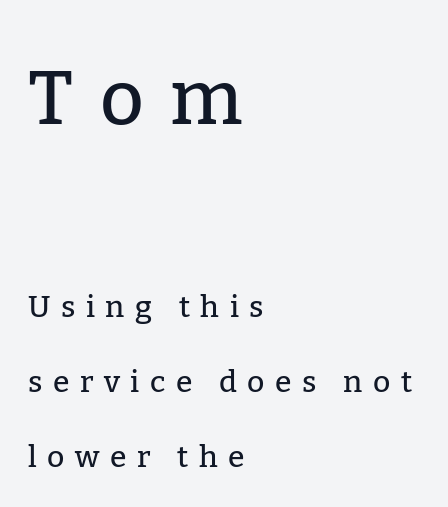
The image shows 76 px serif type, upright; set left-aligned, loose line spacing (2.5x), unusually wide letter spacing (+0.35 em), not underlined; the first (top) block is 2.53x larger; low stroke contrast and a medium x-height.
